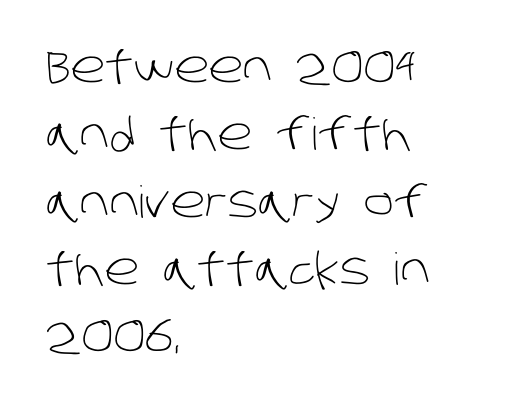
The image shows 44 px light sans-serif type; set left-aligned, normal line spacing (1.53x), normal letter spacing, not underlined; low stroke contrast and a large x-height.
